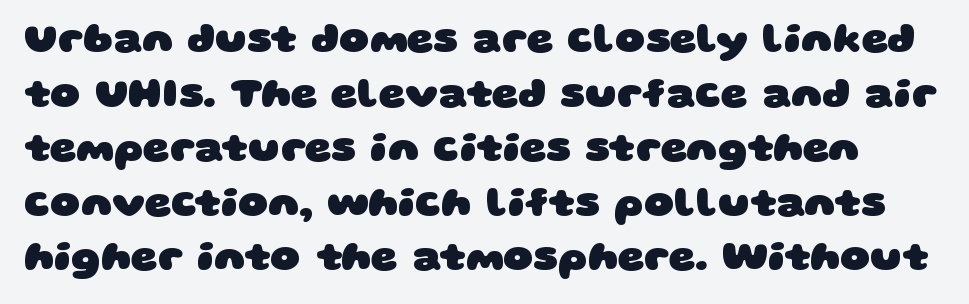
Type style note: lacks serifs. Do the characters align in a grid? No, the font is proportional. The glyphs have the mass of a bold cut. The foot of each line stays bare and open. This block has exactly the height ordinary leading produces.
